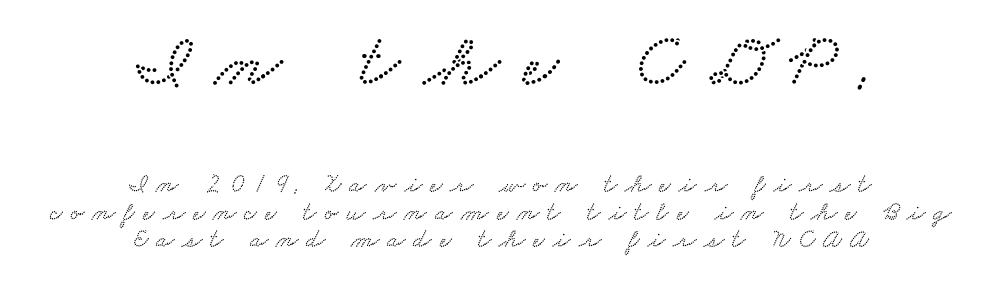
{"width": "wide", "stroke_contrast": "low", "x_height": "small", "monospaced": "no", "underline": "no", "align": "center", "line_spacing": "tight", "line_spacing_ratio": 1.06, "letter_spacing": "wide", "letter_spacing_em": 0.31, "larger_block": "first", "size_ratio": 2.96, "glyph_px": 77}
